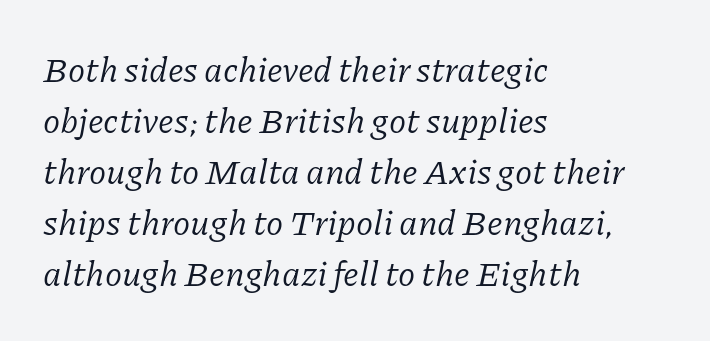
Letters have the restrained weight of plain body copy at most. The space beneath each line is pristine and unruled. Short note: letters normally spaced. The passage shown stacks its lines at a standard gap. The passage shown is typeset with a serif family.
